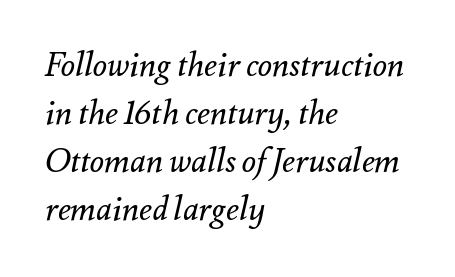
Q: Is the text bold? A: No.
Q: Is the text italic (slanted)? A: Yes, it leans right by about 12 degrees.
Q: Is the text underlined? A: No.
Q: How is the paragraph aligned? A: Left-aligned.
Q: Is the spacing between letters normal or unusually wide? A: Normal.
Q: Is the spacing between lines tight, normal or loose? A: Normal.
Q: Width (condensed, normal, or wide)? A: Normal.
Q: Stroke contrast? A: Medium.
Q: x-height? A: Small.
Q: Monospaced? A: No.
